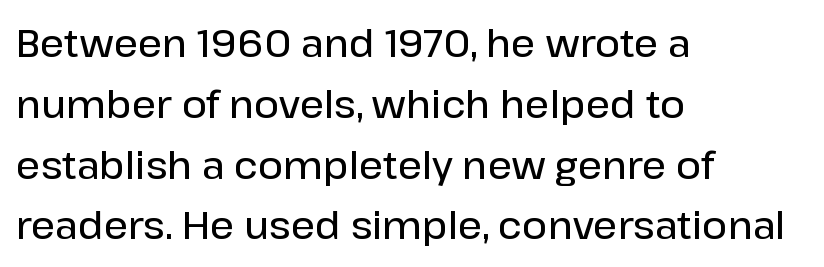
{"serif": "no", "italic": "no", "bold": "semi", "weight": "semibold", "width": "normal", "stroke_contrast": "low", "x_height": "medium", "monospaced": "no", "underline": "no", "align": "left", "line_spacing": "normal", "line_spacing_ratio": 1.6, "letter_spacing": "normal", "letter_spacing_em": 0.0, "glyph_px": 38}
